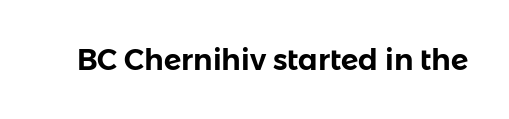
The image shows 29 px sans-serif type, upright; set normal letter spacing, not underlined; low stroke contrast and a medium x-height.
